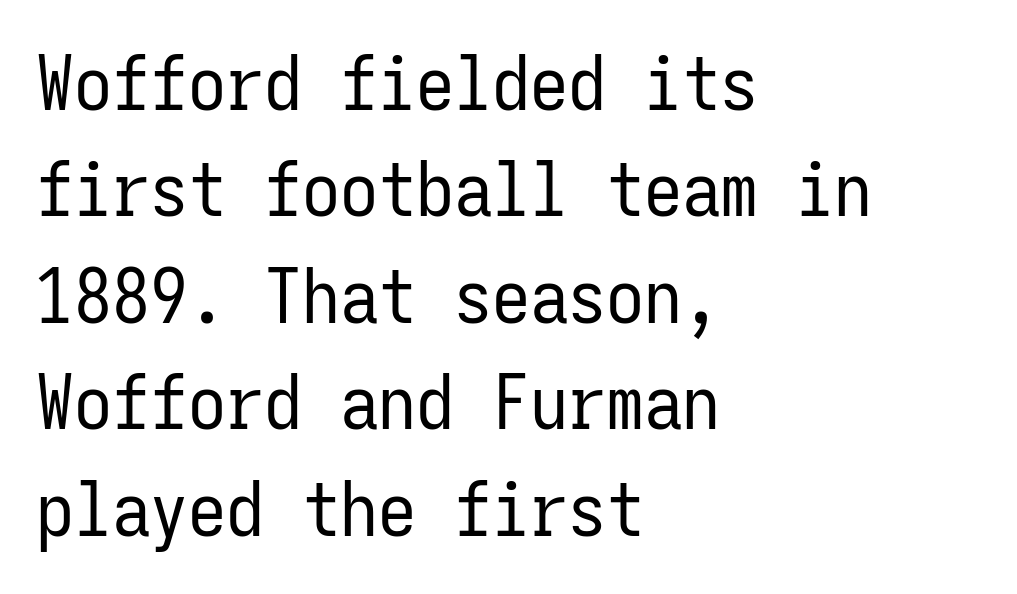
Q: Is the text bold? A: No.
Q: Is the text italic (slanted)? A: No, it is upright.
Q: Is the typeface a serif or a sans-serif typeface? A: Sans-serif.
Q: Is the text underlined? A: No.
Q: How is the paragraph aligned? A: Left-aligned.
Q: Is the spacing between letters normal or unusually wide? A: Normal.
Q: Is the spacing between lines tight, normal or loose? A: Normal.
Q: Width (condensed, normal, or wide)? A: Condensed.
Q: Stroke contrast? A: Low.
Q: x-height? A: Medium.
Q: Monospaced? A: Yes.
